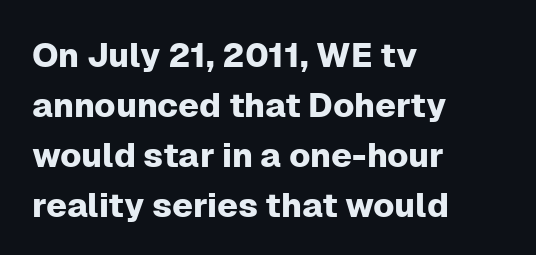
Q: Is the text italic (slanted)? A: No, it is upright.
Q: Is the typeface a serif or a sans-serif typeface? A: Sans-serif.
Q: Is the text underlined? A: No.
Q: How is the paragraph aligned? A: Left-aligned.
Q: Is the spacing between letters normal or unusually wide? A: Normal.
Q: Is the spacing between lines tight, normal or loose? A: Normal.
Q: Width (condensed, normal, or wide)? A: Normal.
Q: Stroke contrast? A: Low.
Q: x-height? A: Medium.
Q: Monospaced? A: No.
